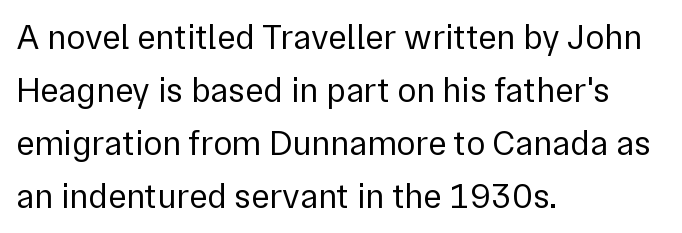
Words appear dense and cohesive because spacing is normal. You could not count columns in this text — the font is proportionally spaced. The characters display no serif detailing; their extremities are plain. This is the regular roman posture of the typeface. Nobody drew a line under any word here.
